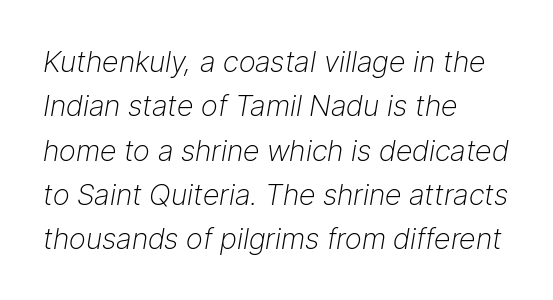
Q: Is the text bold? A: No.
Q: Is the text italic (slanted)? A: Yes, it leans right by about 9 degrees.
Q: Is the text underlined? A: No.
Q: How is the paragraph aligned? A: Left-aligned.
Q: Is the spacing between letters normal or unusually wide? A: Normal.
Q: Is the spacing between lines tight, normal or loose? A: Normal.
Q: Width (condensed, normal, or wide)? A: Normal.
Q: Stroke contrast? A: Low.
Q: x-height? A: Medium.
Q: Monospaced? A: No.
